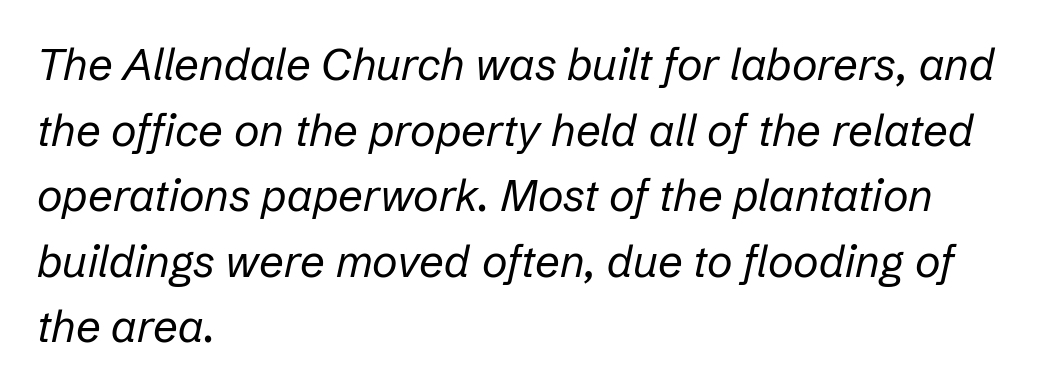
{"italic": "yes", "lean": "right", "slant_degrees": 12, "bold": "no", "weight": "regular", "width": "normal", "stroke_contrast": "low", "x_height": "medium", "monospaced": "no", "underline": "no", "align": "left", "line_spacing": "normal", "line_spacing_ratio": 1.49, "letter_spacing": "normal", "letter_spacing_em": 0.0, "glyph_px": 44}
